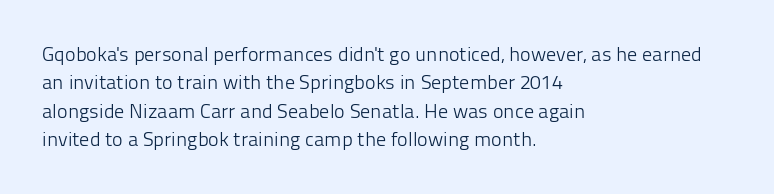
{"italic": "no", "bold": "no", "underline": "no", "align": "left", "line_spacing": "normal", "line_spacing_ratio": 1.42, "letter_spacing": "normal", "letter_spacing_em": 0.0, "glyph_px": 20}
